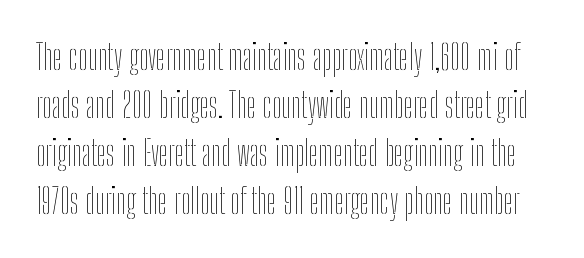
The font's upright variant was chosen for this text. You could call the tracking neutral — neither tight nor loose. A bare baseline throughout the passage. Regarding leading, the lines here are spaced in the standard way.
